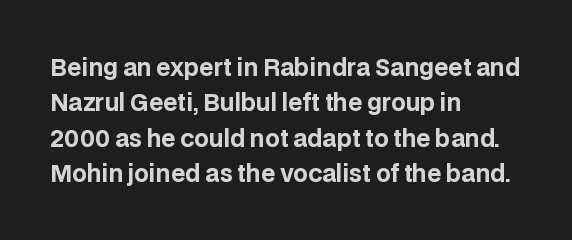
The strip under each line holds only bare page. The designer left line spacing at the default. Typeset ragged right — the left edge is the straight one. Heavy-handed strokes throughout: this text is bold.
